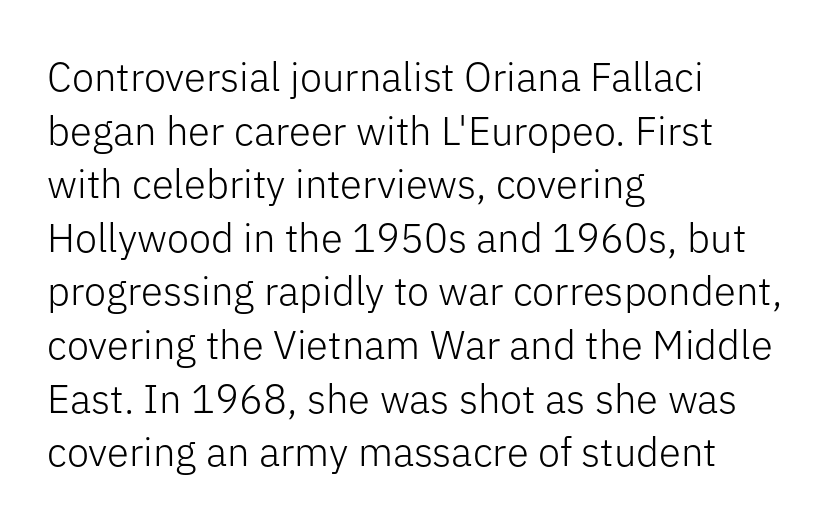
The image shows 40 px light sans-serif type, upright; set left-aligned, normal line spacing (1.34x), normal letter spacing, not underlined; low stroke contrast and a medium x-height.
